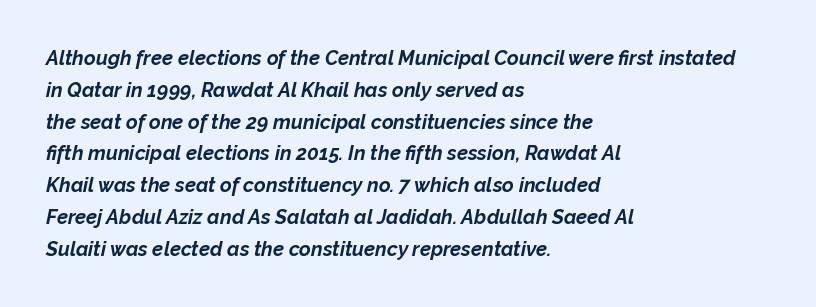
The image shows 20 px bold type, italic (leaning right); set left-aligned, normal line spacing (1.59x), normal letter spacing, not underlined.
